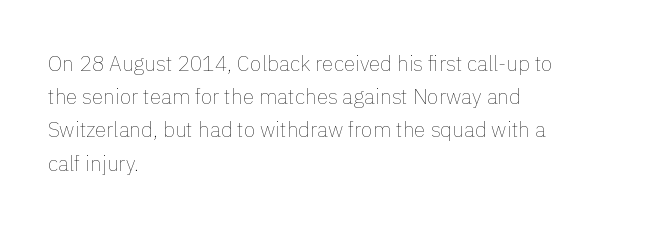
{"italic": "no", "bold": "no", "underline": "no", "align": "left", "line_spacing": "normal", "line_spacing_ratio": 1.58, "letter_spacing": "normal", "letter_spacing_em": 0.0, "glyph_px": 21}
